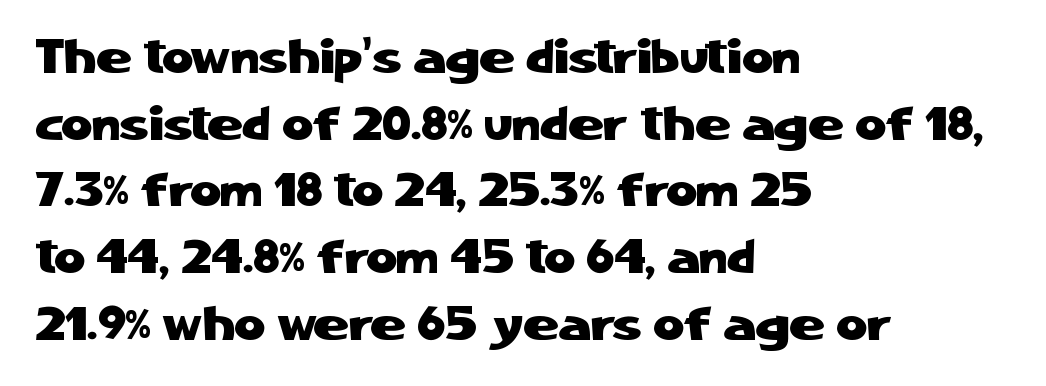
Q: Is the text italic (slanted)? A: No, it is upright.
Q: Is the typeface a serif or a sans-serif typeface? A: Sans-serif.
Q: Is the text underlined? A: No.
Q: How is the paragraph aligned? A: Left-aligned.
Q: Is the spacing between letters normal or unusually wide? A: Normal.
Q: Is the spacing between lines tight, normal or loose? A: Normal.
Q: Width (condensed, normal, or wide)? A: Normal.
Q: Stroke contrast? A: Low.
Q: x-height? A: Medium.
Q: Monospaced? A: No.
